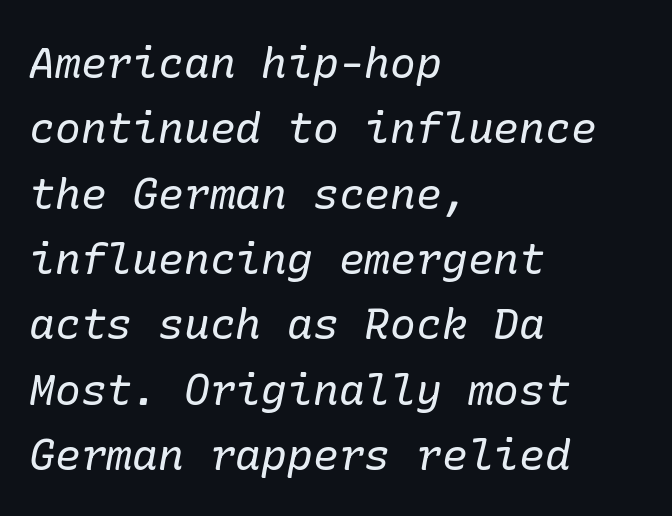
Q: Is the text bold? A: No.
Q: Is the text italic (slanted)? A: Yes, it leans right by about 10 degrees.
Q: Is the typeface a serif or a sans-serif typeface? A: Sans-serif.
Q: Is the text underlined? A: No.
Q: How is the paragraph aligned? A: Left-aligned.
Q: Is the spacing between letters normal or unusually wide? A: Normal.
Q: Is the spacing between lines tight, normal or loose? A: Normal.
Q: Width (condensed, normal, or wide)? A: Normal.
Q: Stroke contrast? A: Low.
Q: x-height? A: Medium.
